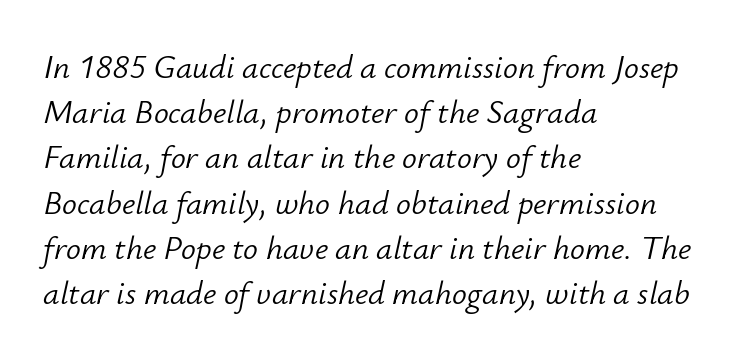
Q: Is the text bold? A: No.
Q: Is the text italic (slanted)? A: Yes, it leans right by about 12 degrees.
Q: Is the text underlined? A: No.
Q: How is the paragraph aligned? A: Left-aligned.
Q: Is the spacing between letters normal or unusually wide? A: Normal.
Q: Is the spacing between lines tight, normal or loose? A: Normal.
Q: Width (condensed, normal, or wide)? A: Normal.
Q: Stroke contrast? A: Low.
Q: x-height? A: Small.
Q: Monospaced? A: No.
